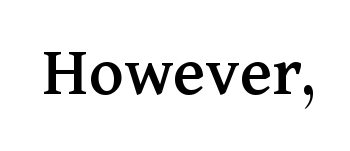
Q: Is the text italic (slanted)? A: No, it is upright.
Q: Is the typeface a serif or a sans-serif typeface? A: Serif.
Q: Is the text underlined? A: No.
Q: Is the spacing between letters normal or unusually wide? A: Normal.
Q: Width (condensed, normal, or wide)? A: Normal.
Q: Stroke contrast? A: Medium.
Q: x-height? A: Medium.
Q: Monospaced? A: No.
